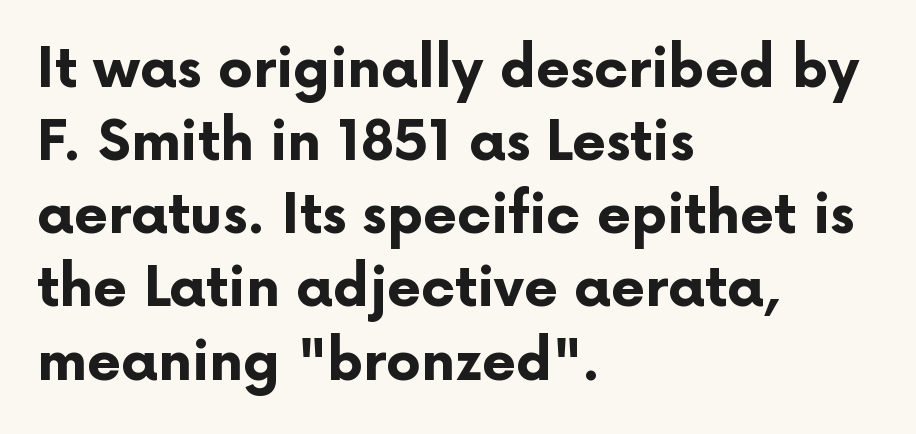
{"serif": "no", "italic": "no", "bold": "yes", "weight": "bold", "width": "normal", "stroke_contrast": "low", "x_height": "medium", "monospaced": "no", "underline": "no", "align": "left", "line_spacing": "normal", "line_spacing_ratio": 1.33, "letter_spacing": "normal", "letter_spacing_em": 0.0, "glyph_px": 55}
